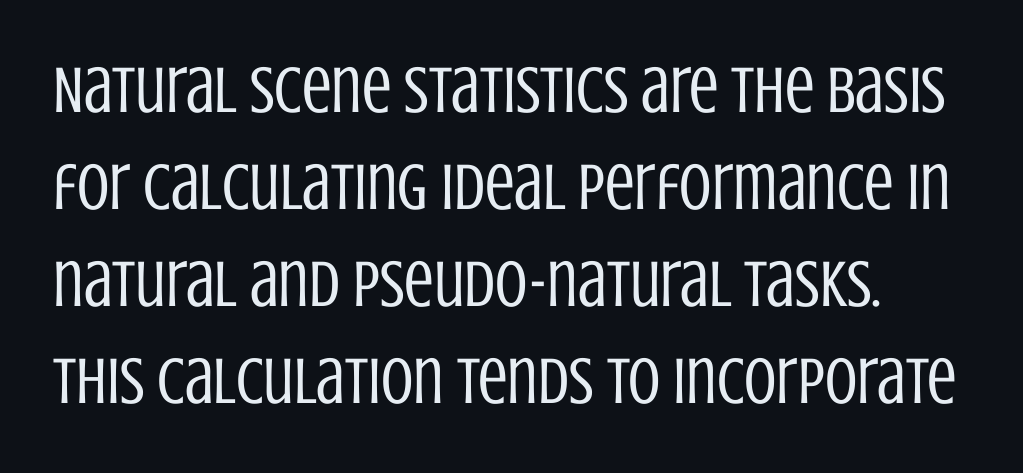
{"serif": "no", "italic": "no", "bold": "no", "weight": "regular", "width": "condensed", "stroke_contrast": "low", "x_height": "large", "monospaced": "no", "underline": "no", "line_spacing": "normal", "line_spacing_ratio": 1.47, "letter_spacing": "normal", "letter_spacing_em": 0.0, "glyph_px": 66}
